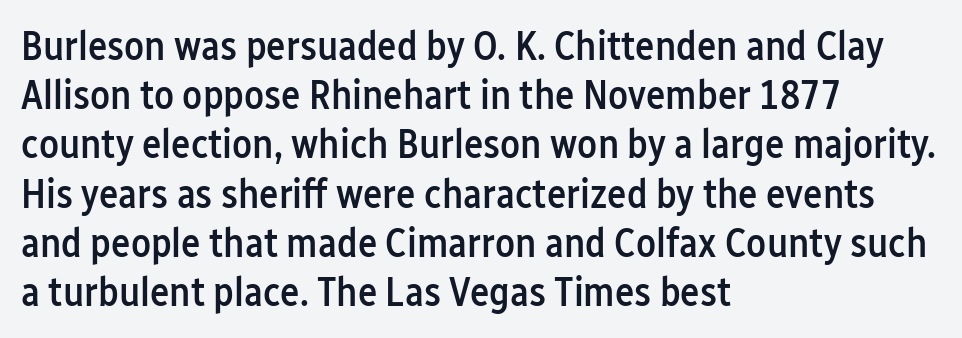
The image shows 41 px semibold, condensed sans-serif type, upright; set left-aligned, line spacing 1.2x, normal letter spacing, not underlined; low stroke contrast and a medium x-height.
